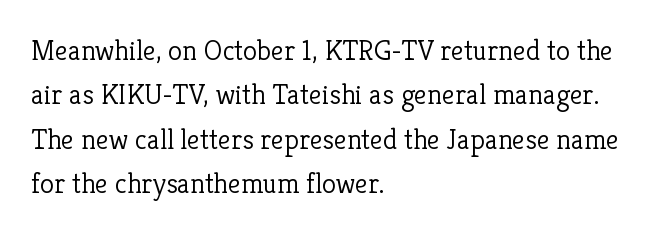
{"serif": "yes", "italic": "no", "bold": "no", "weight": "light", "width": "normal", "stroke_contrast": "low", "x_height": "medium", "monospaced": "no", "underline": "no", "align": "left", "line_spacing": "normal", "line_spacing_ratio": 1.53, "letter_spacing": "normal", "letter_spacing_em": 0.0, "glyph_px": 29}
